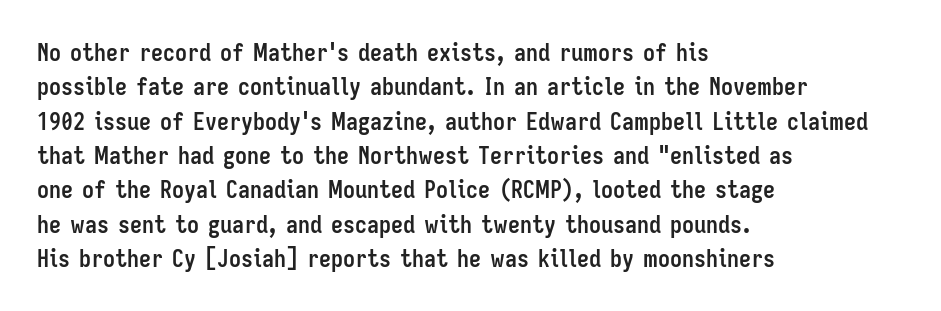
{"italic": "no", "bold": "yes", "underline": "no", "align": "left", "line_spacing": "normal", "line_spacing_ratio": 1.43, "letter_spacing": "normal", "letter_spacing_em": 0.0, "glyph_px": 24}
